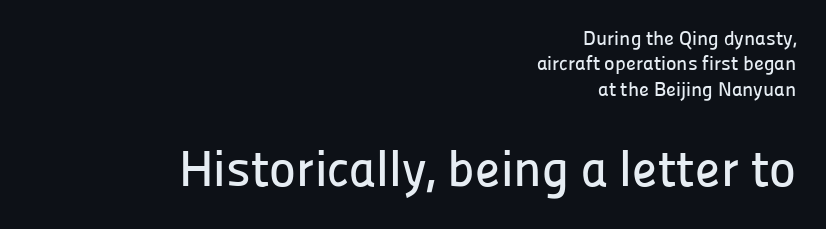
Q: Is the text italic (slanted)? A: No, it is upright.
Q: Is the typeface a serif or a sans-serif typeface? A: Sans-serif.
Q: Is the text underlined? A: No.
Q: How is the paragraph aligned? A: Right-aligned.
Q: Is the spacing between letters normal or unusually wide? A: Normal.
Q: Is the spacing between lines tight, normal or loose? A: Normal.
Q: Which block of text is set in a larger size, the first (top) or the second (bottom)? A: The second (bottom) one.
Q: Width (condensed, normal, or wide)? A: Normal.
Q: Stroke contrast? A: Low.
Q: x-height? A: Medium.
Q: Monospaced? A: No.
